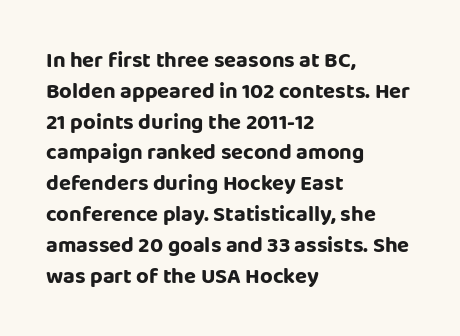
{"italic": "no", "underline": "no", "align": "left", "line_spacing": "normal", "line_spacing_ratio": 1.4, "letter_spacing": "normal", "letter_spacing_em": 0.0, "glyph_px": 22}
